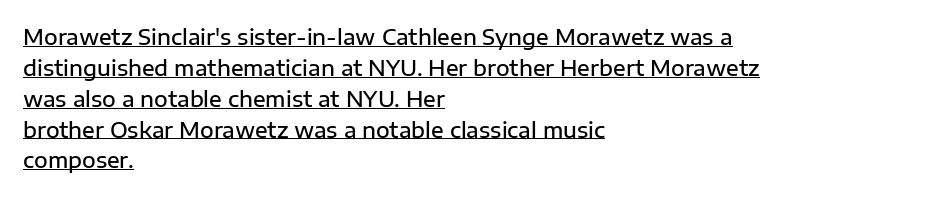
The line texture is even and compact thanks to regular tracking. Strokes here are thickened, but only to semibold level. The typesetter has applied underlining to the passage shown. Do the letters lean? They stand straight.
